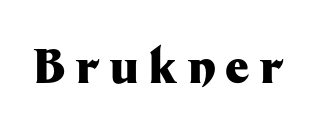
The image shows 47 px heavy sans-serif type, upright; set unusually wide letter spacing (+0.2 em), not underlined; medium stroke contrast and a medium x-height.
